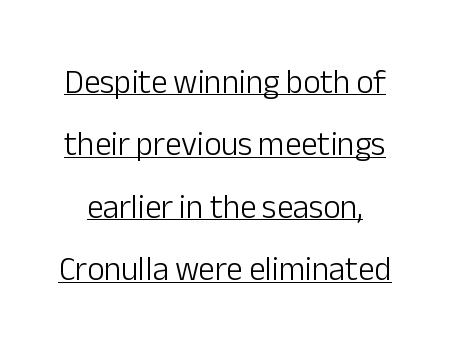
The image shows 33 px light sans-serif type, upright; set line spacing 1.89x, normal letter spacing, underlined; low stroke contrast and a medium x-height.
